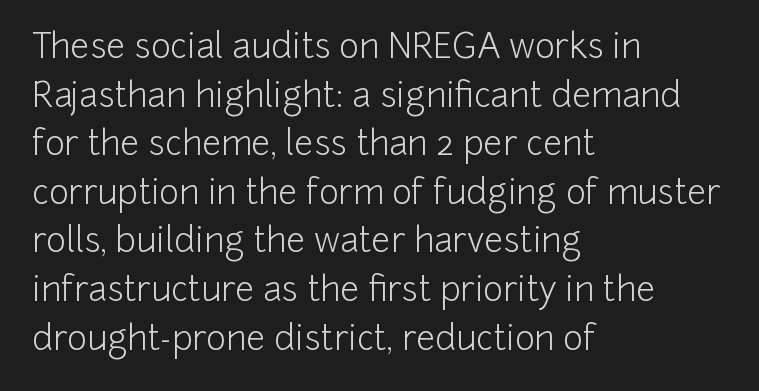
{"serif": "no", "italic": "no", "bold": "no", "weight": "light", "width": "normal", "stroke_contrast": "low", "x_height": "medium", "monospaced": "no", "underline": "no", "align": "left", "line_spacing": "normal", "line_spacing_ratio": 1.43, "letter_spacing": "normal", "letter_spacing_em": 0.0, "glyph_px": 34}
